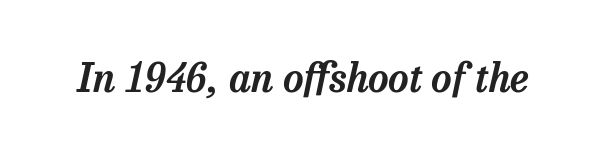
Type without underlining. Looks like regular typesetting: each glyph gets only the width it needs. Letterform terminals end in serifs throughout the passage. Standard letterfit; no display-style spreading of the glyphs.
